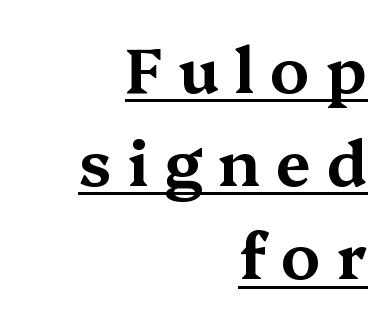
Q: Is the text italic (slanted)? A: No, it is upright.
Q: Is the typeface a serif or a sans-serif typeface? A: Serif.
Q: Is the text underlined? A: Yes.
Q: How is the paragraph aligned? A: Right-aligned.
Q: Is the spacing between letters normal or unusually wide? A: Unusually wide.
Q: Is the spacing between lines tight, normal or loose? A: Normal.
Q: Width (condensed, normal, or wide)? A: Wide.
Q: Stroke contrast? A: Medium.
Q: x-height? A: Medium.
Q: Monospaced? A: No.
